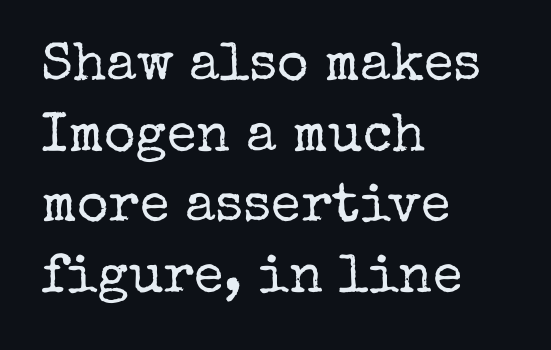
Q: Is the text bold? A: No.
Q: Is the text italic (slanted)? A: No, it is upright.
Q: Is the typeface a serif or a sans-serif typeface? A: Serif.
Q: Is the text underlined? A: No.
Q: How is the paragraph aligned? A: Left-aligned.
Q: Is the spacing between letters normal or unusually wide? A: Normal.
Q: Is the spacing between lines tight, normal or loose? A: Normal.
Q: Width (condensed, normal, or wide)? A: Normal.
Q: Stroke contrast? A: Low.
Q: x-height? A: Medium.
Q: Monospaced? A: No.
